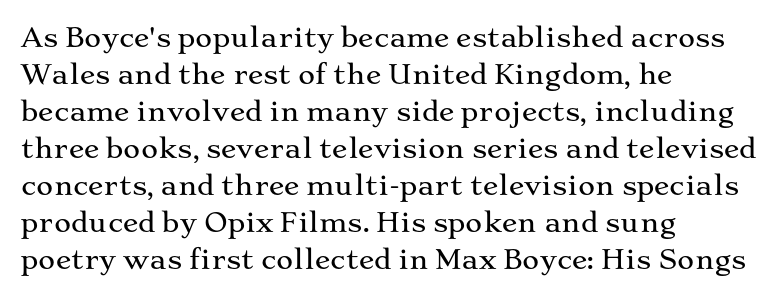
Inter-character spacing is left at the font's built-in metrics. Bare-footed words on every line. Every stem runs plumb, perpendicular to the baseline. Line spacing here is normal. Every row of glyphs begins at an identical x-position on the left.
